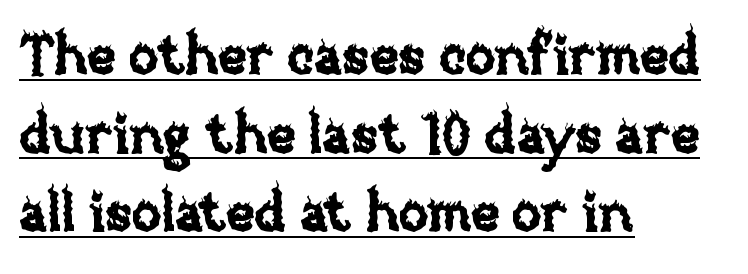
{"italic": "no", "width": "normal", "stroke_contrast": "low", "x_height": "large", "monospaced": "no", "underline": "yes", "align": "left", "line_spacing": "normal", "line_spacing_ratio": 1.43, "letter_spacing": "normal", "letter_spacing_em": 0.0, "glyph_px": 55}
